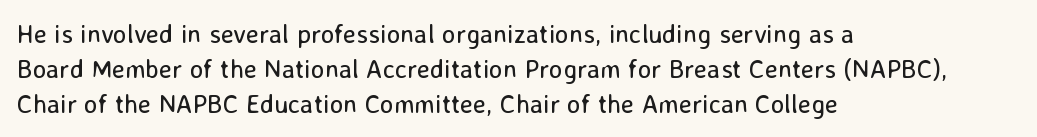
Q: Is the text bold? A: No.
Q: Is the text italic (slanted)? A: No, it is upright.
Q: Is the text underlined? A: No.
Q: How is the paragraph aligned? A: Left-aligned.
Q: Is the spacing between letters normal or unusually wide? A: Normal.
Q: Is the spacing between lines tight, normal or loose? A: Normal.
